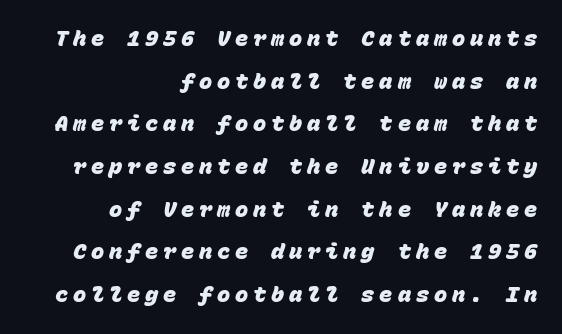
Q: Is the text bold? A: Yes.
Q: Is the text underlined? A: No.
Q: How is the paragraph aligned? A: Right-aligned.
Q: Is the spacing between letters normal or unusually wide? A: Unusually wide.
Q: Is the spacing between lines tight, normal or loose? A: Loose.
